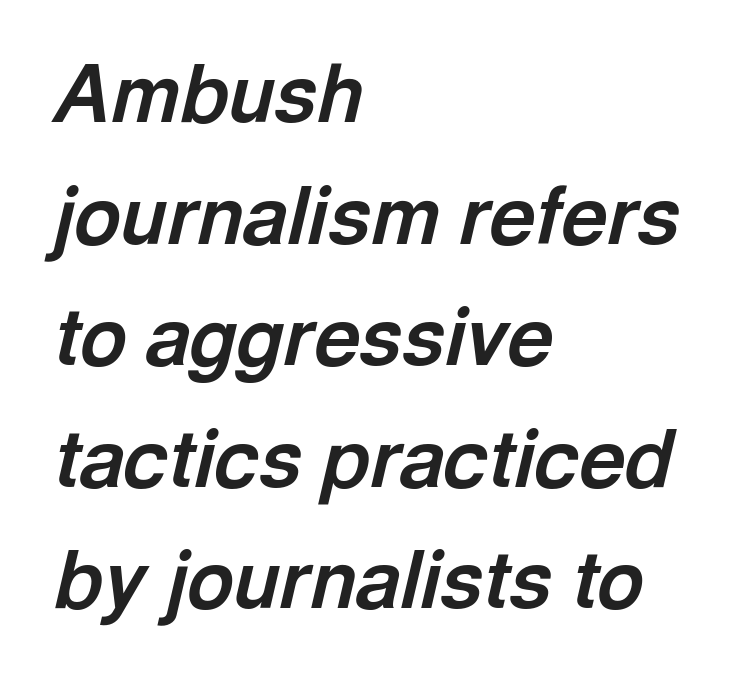
Slant detected: the letters are inclined. Underline: absent. Emphasis by weight is at full strength: bold. The letters advance in unequal steps, a hallmark of proportional type.
